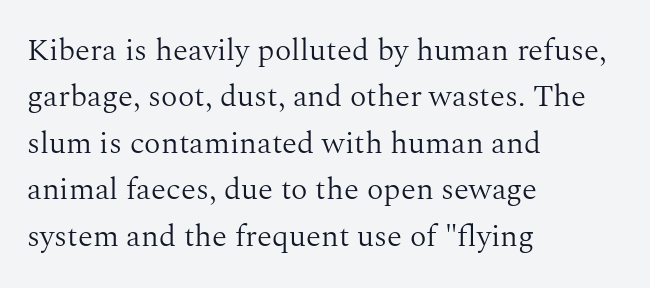
You could call the tracking neutral — neither tight nor loose. Yep, those are serifs on the letters. Unlike italic type, these characters show no tilt at all. Letters rest on an invisible, unmarked baseline. The face used here is proportionally spaced, like ordinary book or web type. How would I describe the line gaps? Plain and ordinary.
